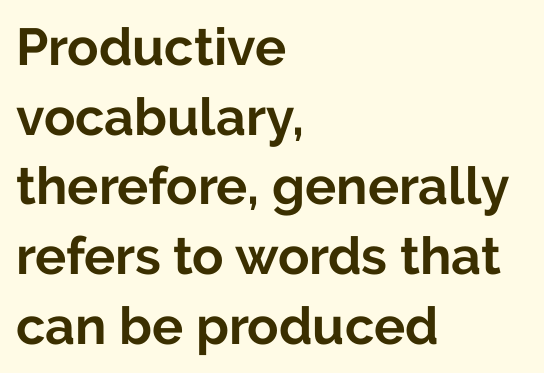
The image shows 52 px bold sans-serif type, upright; set left-aligned, normal line spacing (1.34x), normal letter spacing, not underlined; low stroke contrast and a medium x-height.
